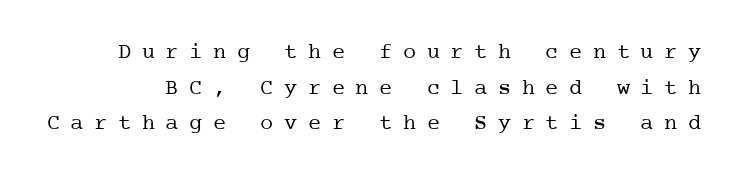
This is the regular roman posture of the typeface. The block of text has a typical density, with ordinary space between rows. Observe the wide spacing: letters keep a clear distance from each other. Check under the words: just untouched page. Counters stay open thanks to moderate or lighter strokes.
